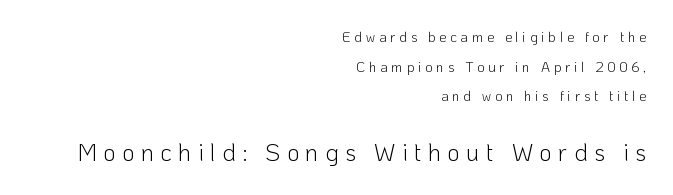
The image shows 24 px text type, upright; set right-aligned, loose line spacing (2.11x), unusually wide letter spacing (+0.27 em), not underlined; the second (bottom) block is 1.71x larger.
